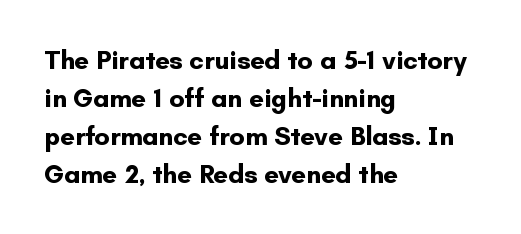
Horizontal alignment here is leftward, the default for most running prose. Nothing unusual about the tracking: characters are spaced as the font intends. Students, observe: this is what conventionally led text looks like. Does the lettering tilt? It doesn't — this is upright.
